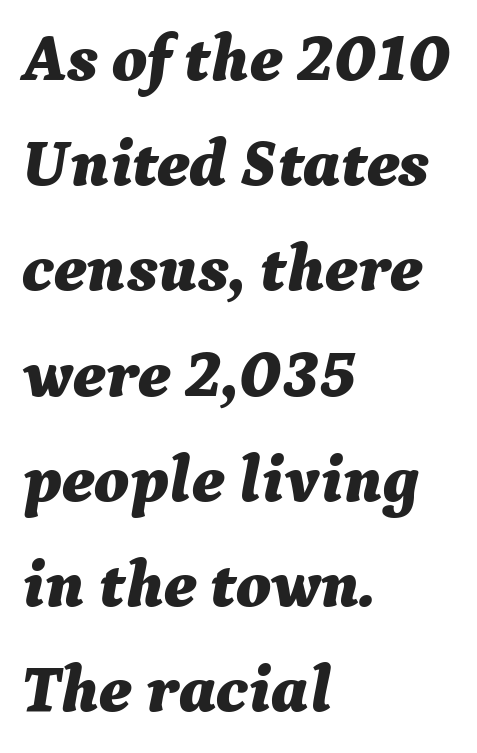
Q: Is the text bold? A: Yes.
Q: Is the text italic (slanted)? A: Yes, it leans right by about 9 degrees.
Q: Is the text underlined? A: No.
Q: How is the paragraph aligned? A: Left-aligned.
Q: Is the spacing between letters normal or unusually wide? A: Normal.
Q: Is the spacing between lines tight, normal or loose? A: Normal.
Q: Width (condensed, normal, or wide)? A: Normal.
Q: Stroke contrast? A: Medium.
Q: x-height? A: Medium.
Q: Monospaced? A: No.
